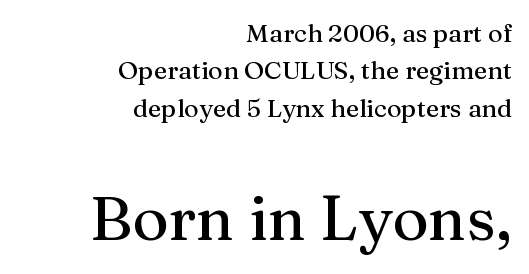
{"serif": "yes", "italic": "no", "width": "normal", "stroke_contrast": "medium", "x_height": "medium", "monospaced": "no", "underline": "no", "align": "right", "line_spacing": "normal", "line_spacing_ratio": 1.5, "letter_spacing": "normal", "letter_spacing_em": 0.0, "larger_block": "second", "size_ratio": 2.48, "glyph_px": 62}
